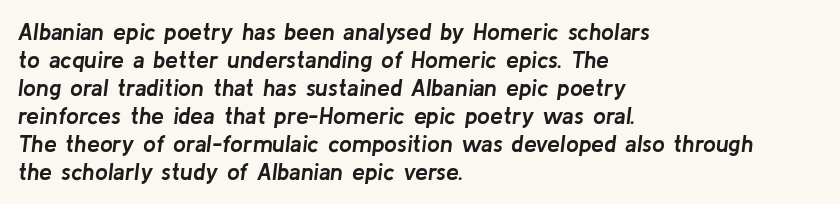
Just letters on the line, the space beneath them empty. Glyph-to-glyph distance matches everyday printed text. Quick note: italic. Stroke thickness is high; the sample reads as a true bold. The lines are quadded left.
